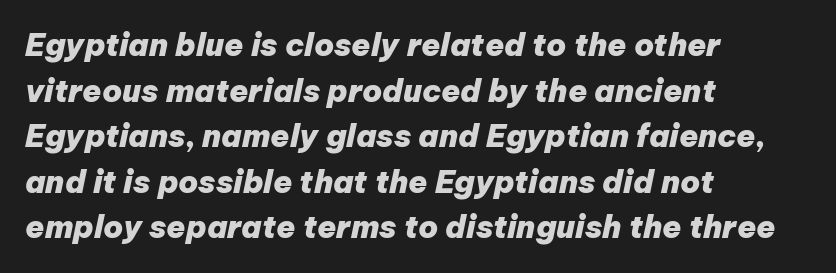
{"italic": "yes", "lean": "right", "slant_degrees": 12, "bold": "yes", "weight": "heavy", "width": "normal", "stroke_contrast": "low", "x_height": "medium", "monospaced": "no", "underline": "no", "align": "left", "line_spacing": "normal", "line_spacing_ratio": 1.47, "letter_spacing": "normal", "letter_spacing_em": 0.0, "glyph_px": 31}
